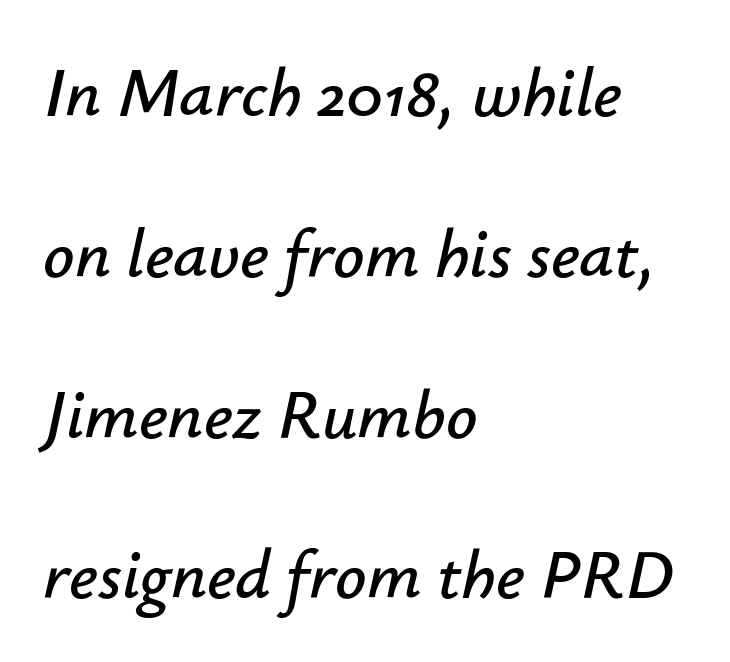
Q: Is the text italic (slanted)? A: Yes, it leans right by about 12 degrees.
Q: Is the text underlined? A: No.
Q: How is the paragraph aligned? A: Left-aligned.
Q: Is the spacing between letters normal or unusually wide? A: Normal.
Q: Is the spacing between lines tight, normal or loose? A: Loose.
Q: Width (condensed, normal, or wide)? A: Normal.
Q: Stroke contrast? A: Low.
Q: x-height? A: Small.
Q: Monospaced? A: No.
